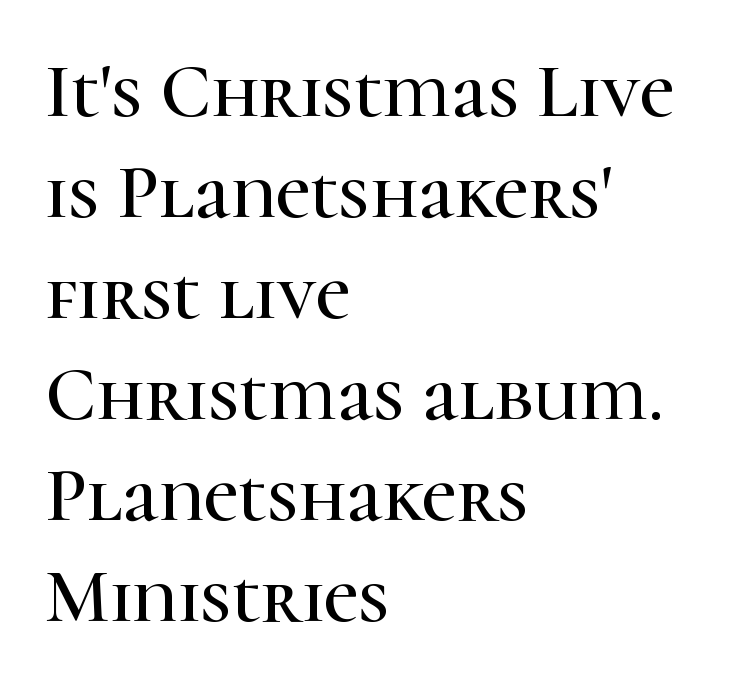
Q: Is the text italic (slanted)? A: No, it is upright.
Q: Is the typeface a serif or a sans-serif typeface? A: Serif.
Q: Is the text underlined? A: No.
Q: How is the paragraph aligned? A: Left-aligned.
Q: Is the spacing between letters normal or unusually wide? A: Normal.
Q: Is the spacing between lines tight, normal or loose? A: Normal.
Q: Width (condensed, normal, or wide)? A: Normal.
Q: Stroke contrast? A: High.
Q: x-height? A: Medium.
Q: Monospaced? A: No.
